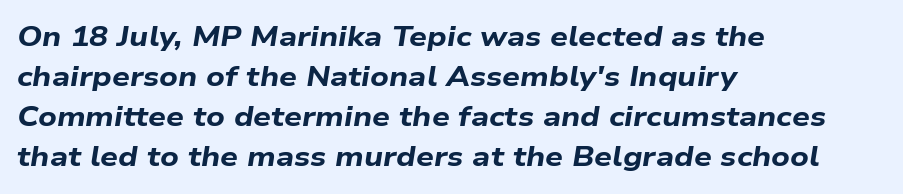
Do the characters align in a grid? No, the font is proportional. Italic? Definitely — the glyphs are oblique. Is the block centered? No — it sits flush against the left margin. Anything drawn beneath the words? Only blank space. Heft: maximum for text — a bold.
